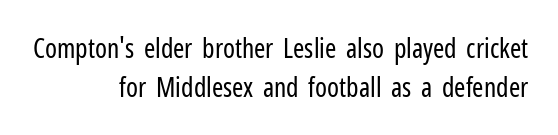
Q: Is the text bold? A: No.
Q: Is the text italic (slanted)? A: No, it is upright.
Q: Is the text underlined? A: No.
Q: How is the paragraph aligned? A: Right-aligned.
Q: Is the spacing between letters normal or unusually wide? A: Normal.
Q: Is the spacing between lines tight, normal or loose? A: Normal.
